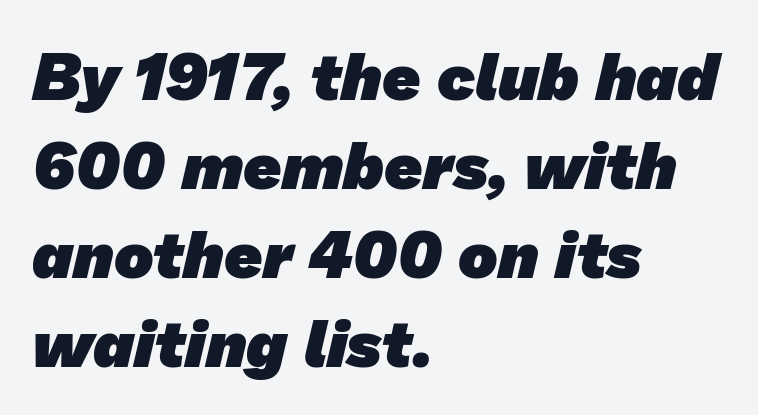
Leading: standard. Between one letter and the next there's only the usual sliver of space. Line beginnings align vertically; line endings do not. On the weight axis this lands at bold, roughly 700.
